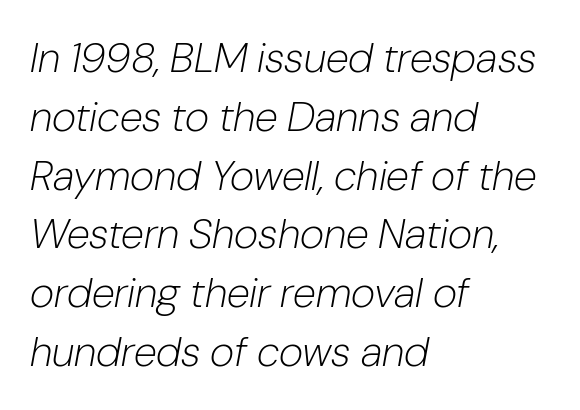
The image shows 42 px light type, italic (leaning right); set left-aligned, normal line spacing (1.4x), normal letter spacing, not underlined; low stroke contrast and a medium x-height.
